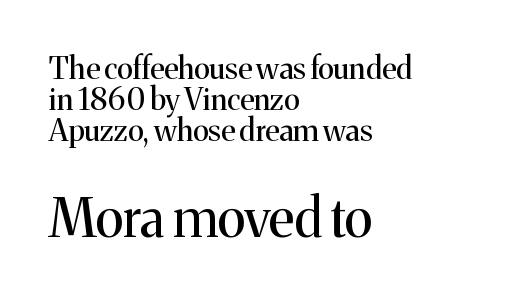
Alignment: flush left. Is the letter spacing exaggerated? No — it looks like the ordinary default. You could barely slide anything between these rows. Vertical strokes here are truly vertical. Check the space under the baseline: it is left empty. The rendering uses natural spacing where letterforms have individual widths.
